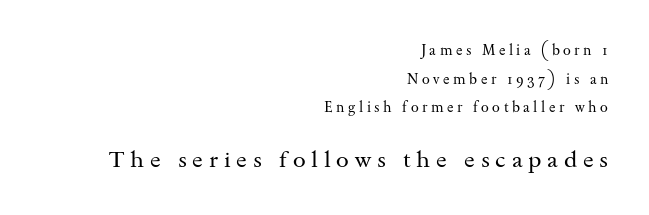
{"italic": "no", "bold": "no", "underline": "no", "align": "right", "line_spacing": "loose", "line_spacing_ratio": 2.04, "letter_spacing": "wide", "letter_spacing_em": 0.25, "larger_block": "second", "size_ratio": 1.64, "glyph_px": 23}
